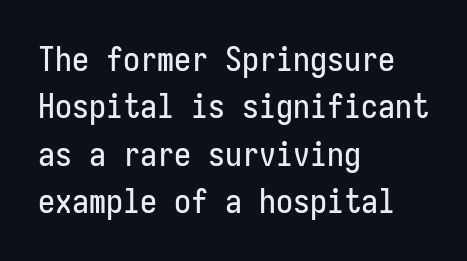
Q: Is the text italic (slanted)? A: No, it is upright.
Q: Is the typeface a serif or a sans-serif typeface? A: Sans-serif.
Q: Is the text underlined? A: No.
Q: How is the paragraph aligned? A: Left-aligned.
Q: Is the spacing between letters normal or unusually wide? A: Normal.
Q: Is the spacing between lines tight, normal or loose? A: Normal.
Q: Width (condensed, normal, or wide)? A: Condensed.
Q: Stroke contrast? A: Low.
Q: x-height? A: Medium.
Q: Monospaced? A: Yes.
